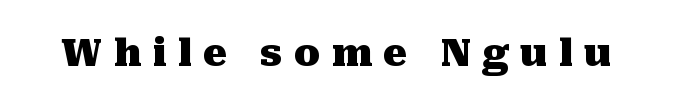
Q: Is the text bold? A: Yes.
Q: Is the text italic (slanted)? A: No, it is upright.
Q: Is the typeface a serif or a sans-serif typeface? A: Serif.
Q: Is the text underlined? A: No.
Q: Is the spacing between letters normal or unusually wide? A: Unusually wide.
Q: Width (condensed, normal, or wide)? A: Normal.
Q: Stroke contrast? A: Medium.
Q: x-height? A: Medium.
Q: Monospaced? A: No.
